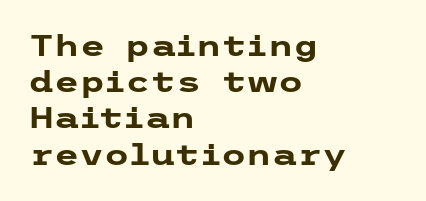
{"serif": "no", "italic": "no", "bold": "yes", "weight": "heavy", "width": "wide", "stroke_contrast": "low", "x_height": "medium", "underline": "no", "align": "left", "line_spacing": "normal", "line_spacing_ratio": 1.25, "letter_spacing": "normal", "letter_spacing_em": 0.0, "glyph_px": 29}
